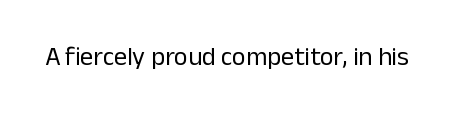
Q: Is the text bold? A: No.
Q: Is the text italic (slanted)? A: No, it is upright.
Q: Is the text underlined? A: No.
Q: Is the spacing between letters normal or unusually wide? A: Normal.
